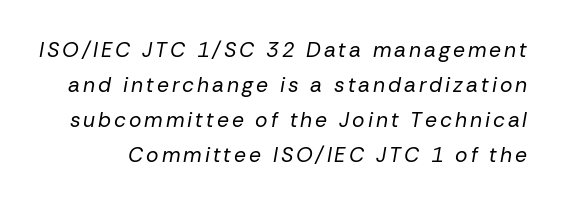
Q: Is the text bold? A: No.
Q: Is the text italic (slanted)? A: Yes, it leans right by about 10 degrees.
Q: Is the text underlined? A: No.
Q: Is the spacing between lines tight, normal or loose? A: Normal.
